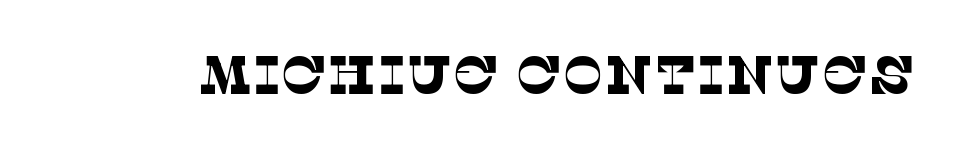
The image shows 54 px thin serif type; set normal letter spacing, not underlined; low stroke contrast and a large x-height.
